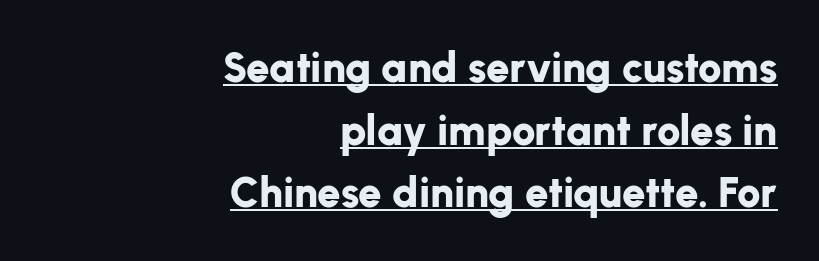
The leading is moderate, giving the passage an even texture. Somebody hit Ctrl+U on this one — the words are underlined. Posture: upright roman. Each letter's strokes conclude bluntly, with no projecting serifs.
